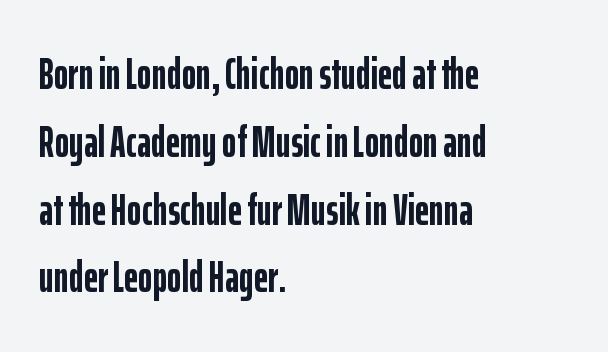
The image shows 44 px semibold, condensed sans-serif type, upright; set left-aligned, normal line spacing (1.54x), normal letter spacing, not underlined; low stroke contrast and a medium x-height.
